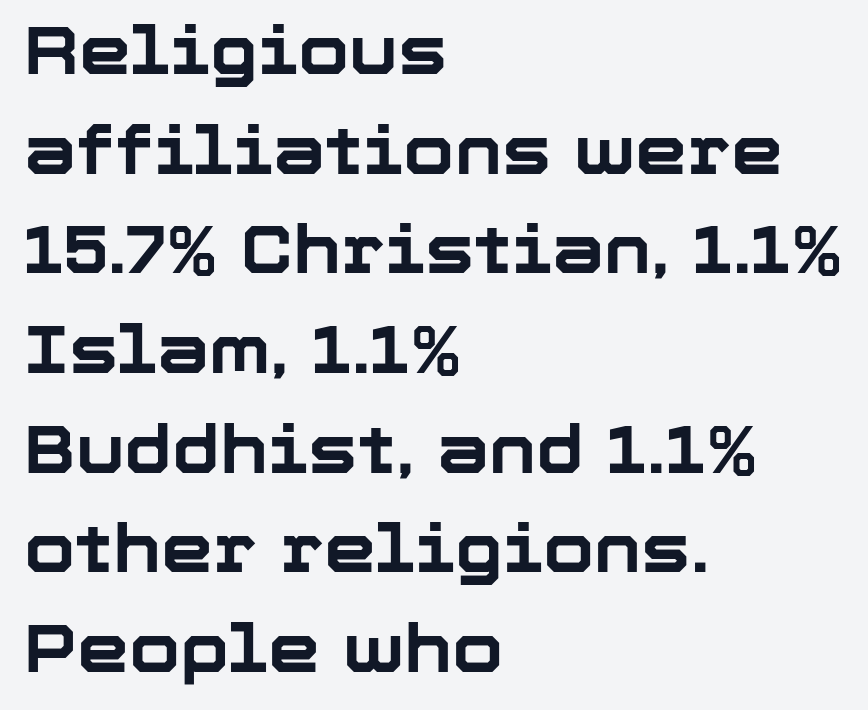
Q: Is the text bold? A: Yes.
Q: Is the text italic (slanted)? A: No, it is upright.
Q: Is the typeface a serif or a sans-serif typeface? A: Sans-serif.
Q: Is the text underlined? A: No.
Q: How is the paragraph aligned? A: Left-aligned.
Q: Is the spacing between letters normal or unusually wide? A: Normal.
Q: Is the spacing between lines tight, normal or loose? A: Normal.
Q: Width (condensed, normal, or wide)? A: Normal.
Q: Stroke contrast? A: Low.
Q: x-height? A: Medium.
Q: Monospaced? A: No.
